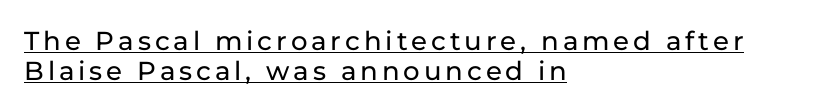
{"italic": "no", "underline": "yes", "align": "left", "line_spacing": "tight", "line_spacing_ratio": 1.15, "glyph_px": 26}
